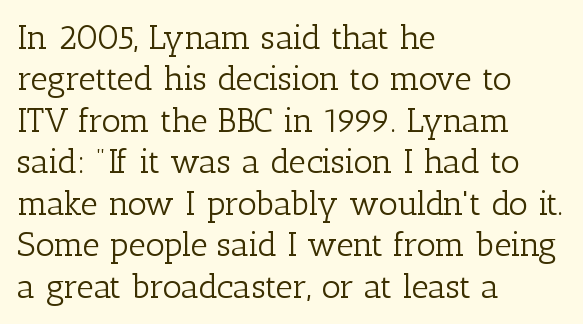
The image shows 34 px light serif type, upright; set left-aligned, line spacing 1.22x, normal letter spacing, not underlined; low stroke contrast and a medium x-height.
